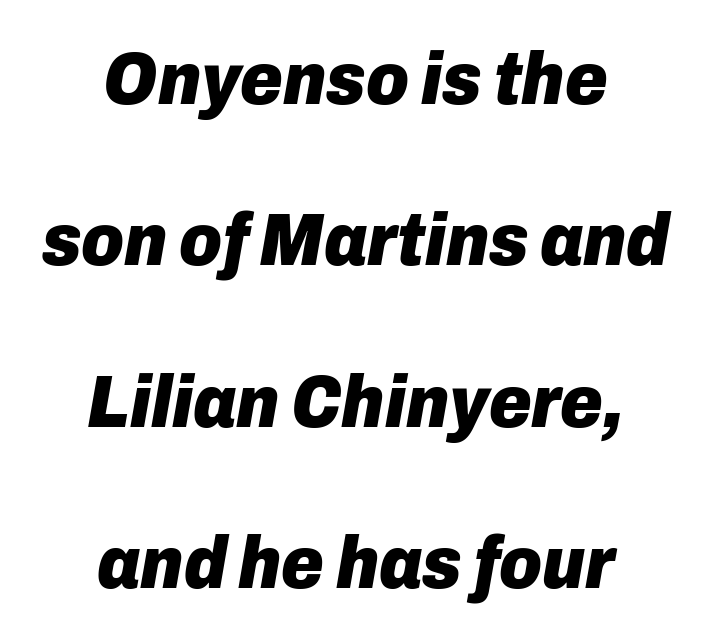
The image shows 73 px heavy type, italic (leaning right); set centered, loose line spacing (2.21x), normal letter spacing, not underlined; low stroke contrast and a medium x-height.
